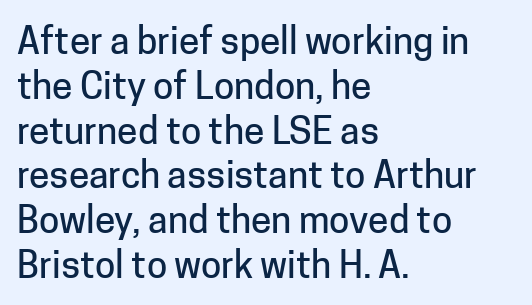
Only glyphs here, with clear space below each row. One-word summary of the alignment: left. The axis of the letterforms is exactly vertical. Short note: letters normally spaced. Serif or sans? Sans — the stroke terminals are bare.
